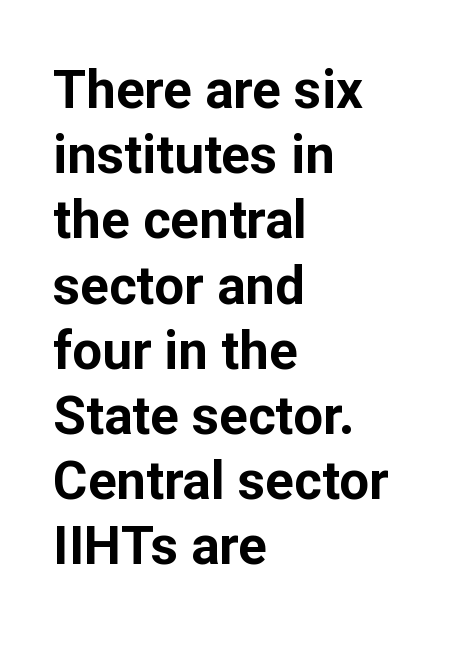
Q: Is the text bold? A: Yes.
Q: Is the text italic (slanted)? A: No, it is upright.
Q: Is the typeface a serif or a sans-serif typeface? A: Sans-serif.
Q: Is the text underlined? A: No.
Q: How is the paragraph aligned? A: Left-aligned.
Q: Is the spacing between letters normal or unusually wide? A: Normal.
Q: Width (condensed, normal, or wide)? A: Normal.
Q: Stroke contrast? A: Low.
Q: x-height? A: Medium.
Q: Monospaced? A: No.
